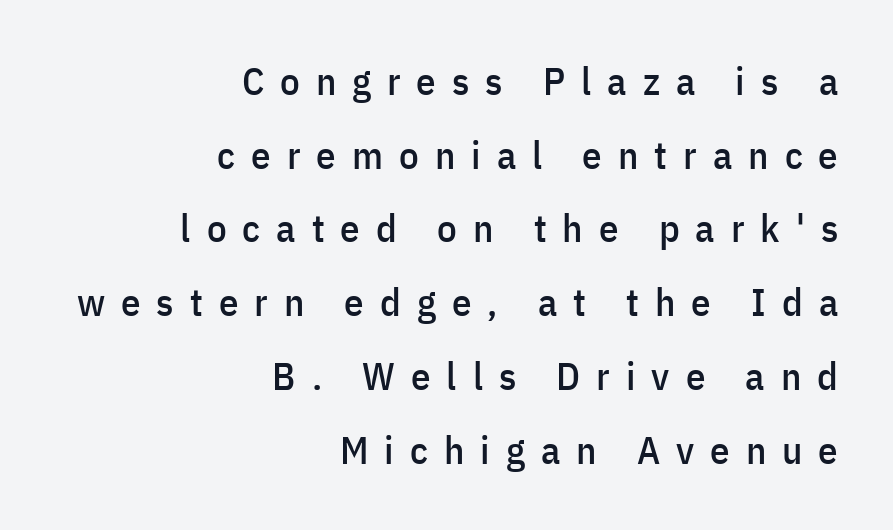
{"serif": "no", "italic": "no", "width": "condensed", "stroke_contrast": "low", "x_height": "medium", "monospaced": "no", "underline": "no", "align": "right", "line_spacing_ratio": 1.89, "letter_spacing": "wide", "letter_spacing_em": 0.41, "glyph_px": 39}
